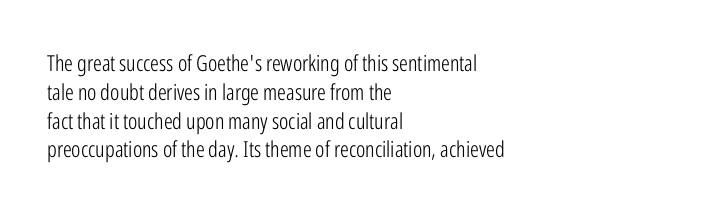
No extra ink here — the face is not bold. The ragged edge is on the right, which tells us the setting is flush left. Decoration check: the copy has no underline. Between one letter and the next there's only the usual sliver of space. No italicization has been applied; the sample stays upright. Successive baselines arrive at the customary interval.
